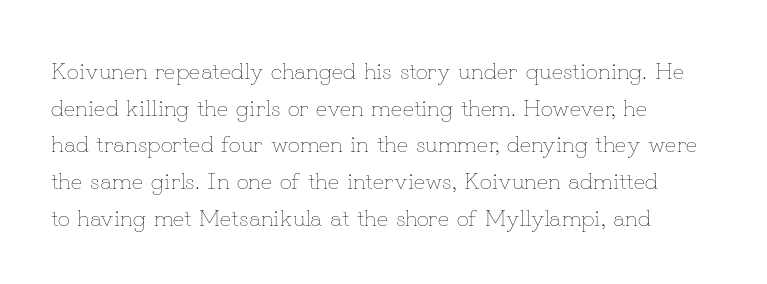
{"italic": "no", "bold": "no", "underline": "no", "align": "left", "line_spacing": "normal", "line_spacing_ratio": 1.53, "letter_spacing": "normal", "letter_spacing_em": 0.0, "glyph_px": 24}
